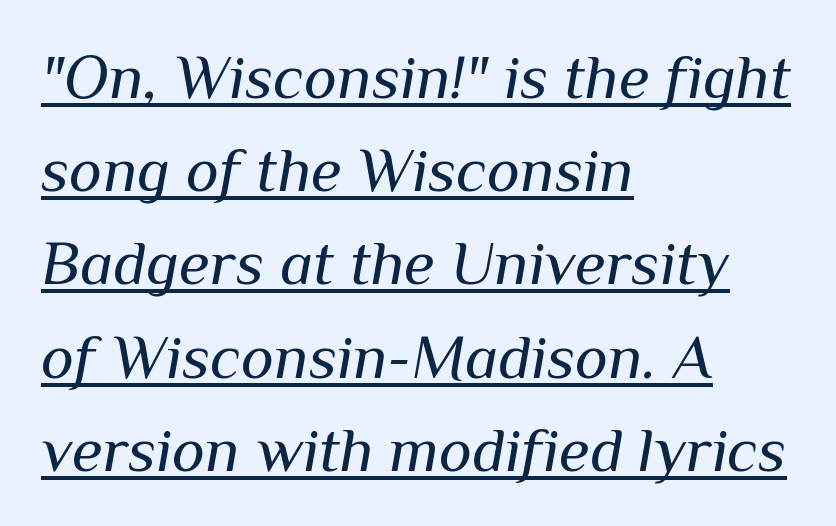
Does extra space separate the letters? No, they use regular spacing. Notice how a bar underscores the lettering throughout. The face looks like a standard text weight, possibly lighter. The leading is moderate, giving the passage an even texture.
